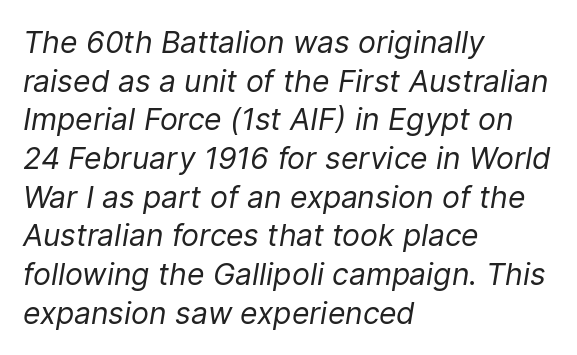
Q: Is the text bold? A: No.
Q: Is the text italic (slanted)? A: Yes, it leans right by about 9 degrees.
Q: Is the text underlined? A: No.
Q: How is the paragraph aligned? A: Left-aligned.
Q: Is the spacing between letters normal or unusually wide? A: Normal.
Q: Is the spacing between lines tight, normal or loose? A: Normal.
Q: Width (condensed, normal, or wide)? A: Normal.
Q: Stroke contrast? A: Low.
Q: x-height? A: Medium.
Q: Monospaced? A: No.
